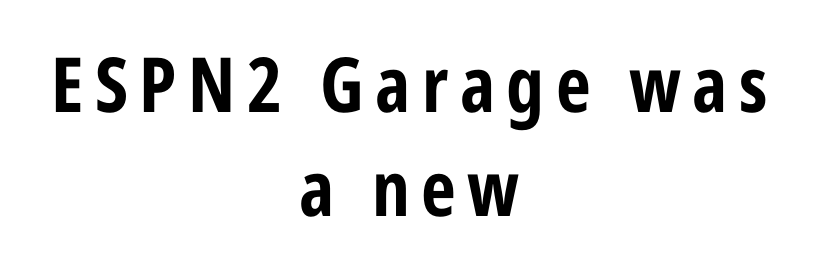
The lettering stays uniformly vertical, giving the passage a roman look. I'd call this a sans setting — the letters go barefoot. Compared with a flush-left layout, this one balances lines on the center instead. The words here are not underlined. Look at the stroke-to-counter ratio: heavy, a bold.
